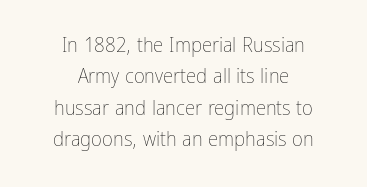
{"italic": "no", "bold": "no", "underline": "no", "align": "center", "line_spacing": "normal", "line_spacing_ratio": 1.5, "letter_spacing": "normal", "letter_spacing_em": 0.0, "glyph_px": 21}
